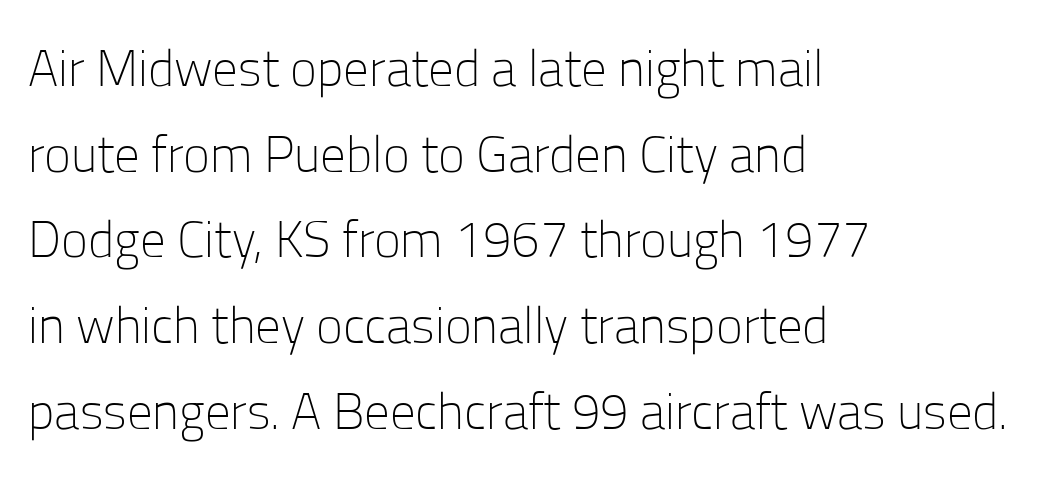
Q: Is the text bold? A: No.
Q: Is the text italic (slanted)? A: No, it is upright.
Q: Is the typeface a serif or a sans-serif typeface? A: Sans-serif.
Q: Is the text underlined? A: No.
Q: How is the paragraph aligned? A: Left-aligned.
Q: Is the spacing between letters normal or unusually wide? A: Normal.
Q: Is the spacing between lines tight, normal or loose? A: Normal.
Q: Width (condensed, normal, or wide)? A: Normal.
Q: Stroke contrast? A: Low.
Q: x-height? A: Medium.
Q: Monospaced? A: No.
